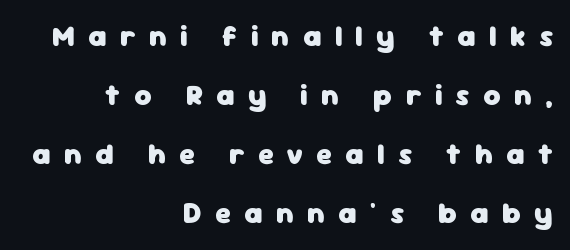
The image shows 29 px heavy sans-serif type, upright; set right-aligned, loose line spacing (2.04x), unusually wide letter spacing (+0.46 em), not underlined; low stroke contrast and a medium x-height.
